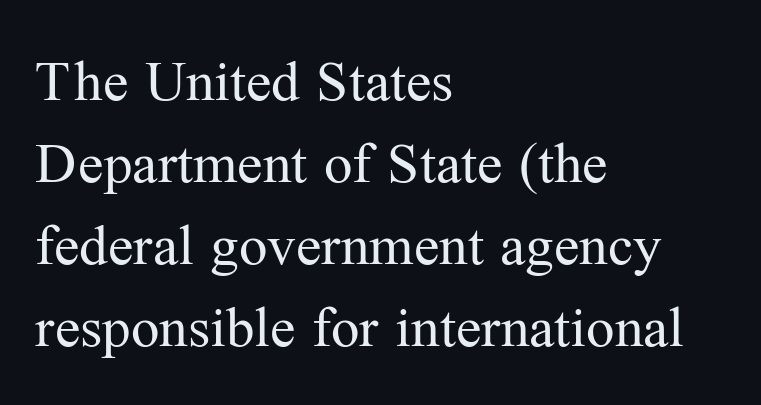
Q: Is the text bold? A: No.
Q: Is the text italic (slanted)? A: No, it is upright.
Q: Is the typeface a serif or a sans-serif typeface? A: Serif.
Q: Is the text underlined? A: No.
Q: How is the paragraph aligned? A: Left-aligned.
Q: Is the spacing between letters normal or unusually wide? A: Normal.
Q: Is the spacing between lines tight, normal or loose? A: Normal.
Q: Width (condensed, normal, or wide)? A: Normal.
Q: Stroke contrast? A: Medium.
Q: x-height? A: Medium.
Q: Monospaced? A: No.
